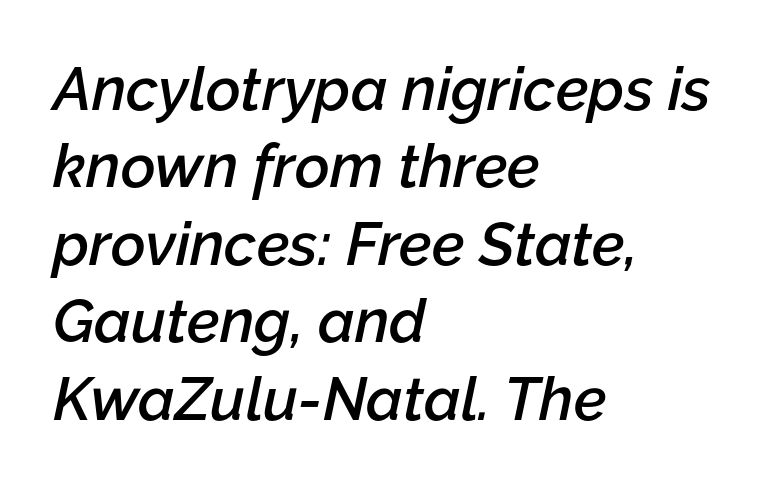
Q: Is the text bold? A: Semi-bold.
Q: Is the text italic (slanted)? A: Yes, it leans right by about 12 degrees.
Q: Is the text underlined? A: No.
Q: How is the paragraph aligned? A: Left-aligned.
Q: Is the spacing between letters normal or unusually wide? A: Normal.
Q: Is the spacing between lines tight, normal or loose? A: Normal.
Q: Width (condensed, normal, or wide)? A: Normal.
Q: Stroke contrast? A: Low.
Q: x-height? A: Medium.
Q: Monospaced? A: No.
